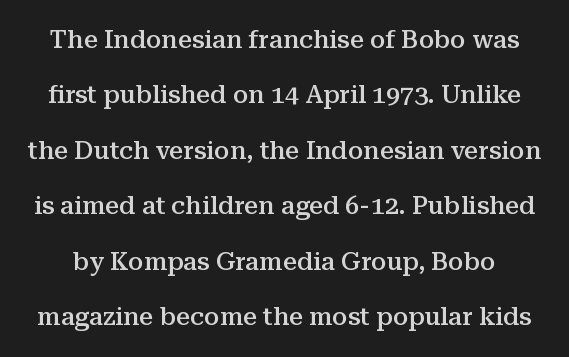
Notice the strokes are somewhat thickened but not fully heavy: this is a semibold. Posture: straight, roman, zero tilt. Students, observe: this is what heavily led, spacious text looks like. Anything drawn beneath the words? Only blank space. Each word holds together tightly as a unit, with standard inter-letter gaps.
